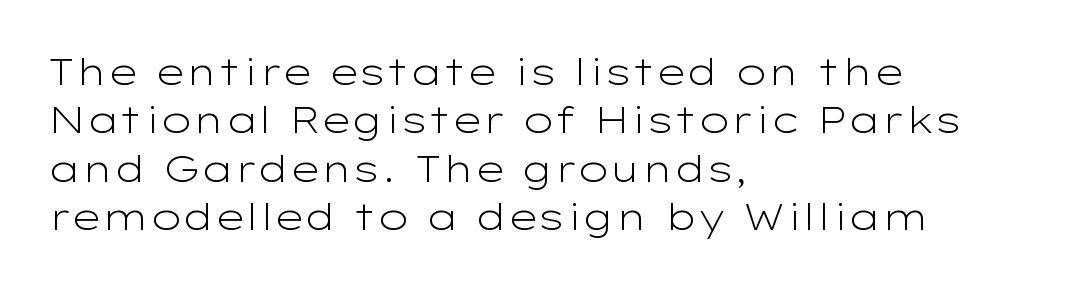
The image shows 37 px light, wide sans-serif type, upright; set left-aligned, normal line spacing (1.31x), normal letter spacing, not underlined; low stroke contrast and a medium x-height.
